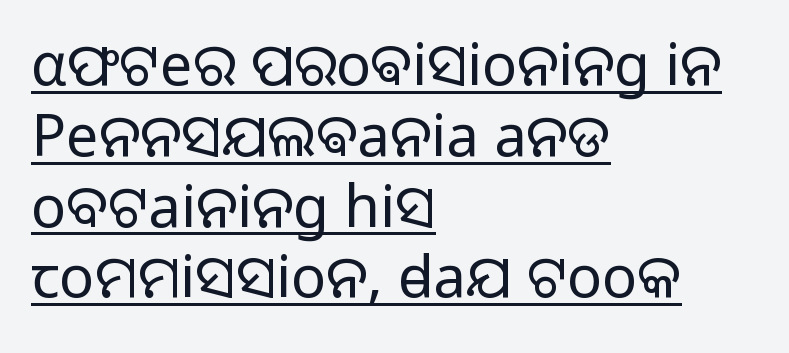
Q: Is the text bold? A: No.
Q: Is the text italic (slanted)? A: No, it is upright.
Q: Is the typeface a serif or a sans-serif typeface? A: Sans-serif.
Q: Is the text underlined? A: Yes.
Q: How is the paragraph aligned? A: Left-aligned.
Q: Is the spacing between letters normal or unusually wide? A: Normal.
Q: Width (condensed, normal, or wide)? A: Normal.
Q: Stroke contrast? A: Low.
Q: x-height? A: Medium.
Q: Monospaced? A: No.
